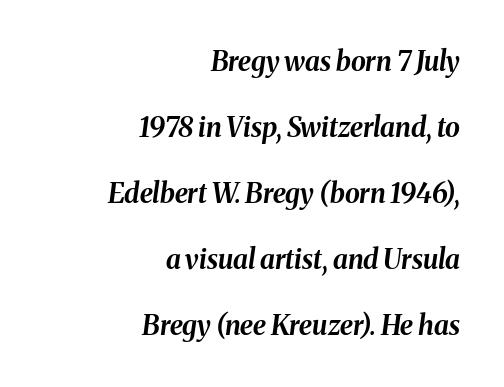
Q: Is the text bold? A: Yes.
Q: Is the text italic (slanted)? A: Yes, it leans right by about 8 degrees.
Q: Is the text underlined? A: No.
Q: How is the paragraph aligned? A: Right-aligned.
Q: Is the spacing between letters normal or unusually wide? A: Normal.
Q: Is the spacing between lines tight, normal or loose? A: Loose.
